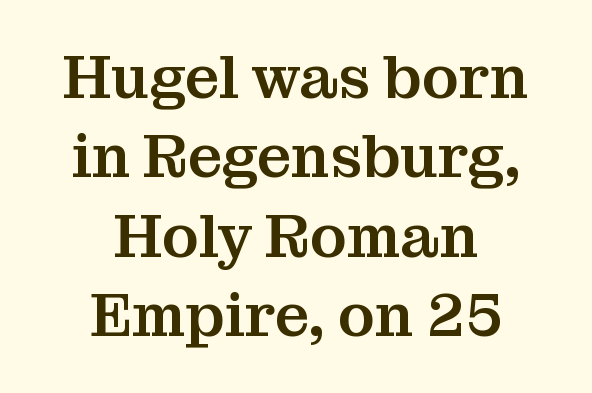
The image shows 61 px serif type, upright; set centered, normal line spacing (1.3x), normal letter spacing, not underlined; medium stroke contrast and a medium x-height.
